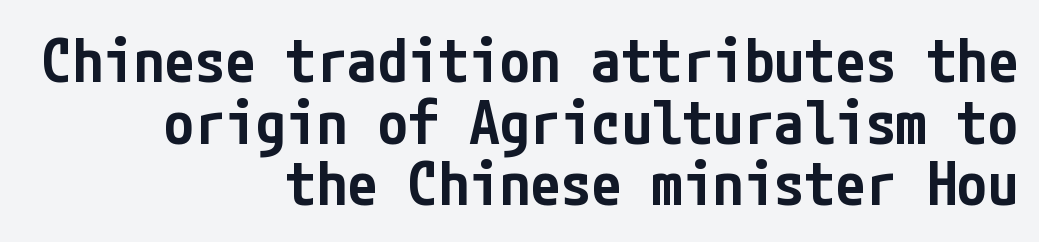
The image shows 61 px semibold, condensed sans-serif type, upright; set right-aligned, tight line spacing (1.01x), normal letter spacing, not underlined; low stroke contrast and a medium x-height.
